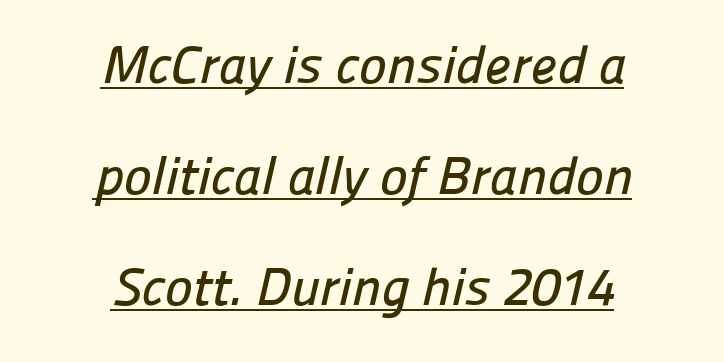
{"serif": "no", "width": "normal", "stroke_contrast": "low", "x_height": "medium", "monospaced": "no", "underline": "yes", "align": "center", "line_spacing": "loose", "line_spacing_ratio": 2.09, "letter_spacing": "normal", "letter_spacing_em": 0.0, "glyph_px": 53}
